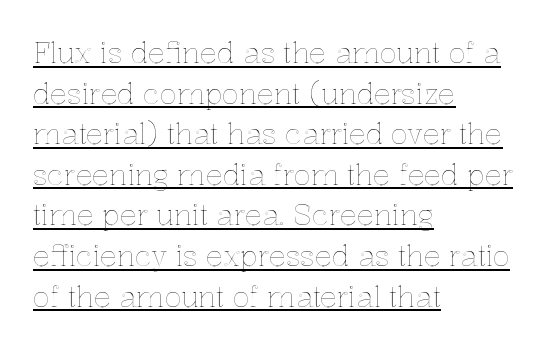
The image shows 28 px text type, upright; set left-aligned, normal line spacing (1.45x), normal letter spacing, underlined; a medium x-height.
